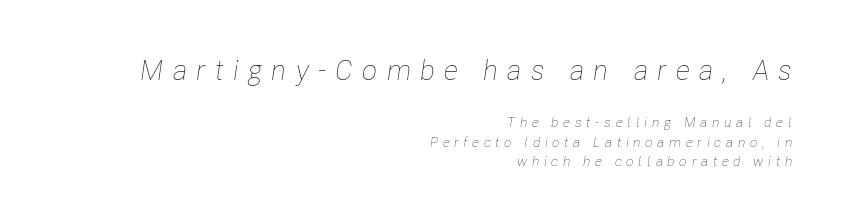
Q: Is the text bold? A: No.
Q: Is the text italic (slanted)? A: Yes, it leans right by about 8 degrees.
Q: Is the text underlined? A: No.
Q: How is the paragraph aligned? A: Right-aligned.
Q: Is the spacing between letters normal or unusually wide? A: Unusually wide.
Q: Is the spacing between lines tight, normal or loose? A: Normal.
Q: Which block of text is set in a larger size, the first (top) or the second (bottom)? A: The first (top) one.
Q: Width (condensed, normal, or wide)? A: Condensed.
Q: Stroke contrast? A: Low.
Q: x-height? A: Medium.
Q: Monospaced? A: No.
